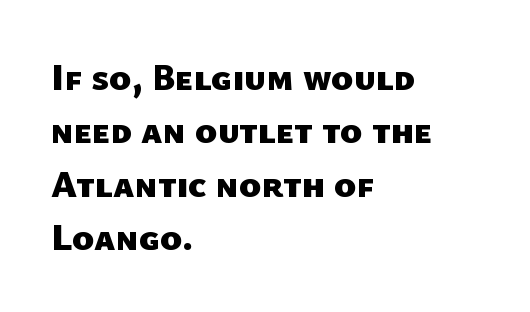
{"serif": "no", "bold": "yes", "weight": "heavy", "width": "normal", "stroke_contrast": "low", "x_height": "medium", "monospaced": "no", "underline": "no", "align": "left", "line_spacing": "normal", "line_spacing_ratio": 1.44, "letter_spacing": "normal", "letter_spacing_em": 0.0, "glyph_px": 37}
